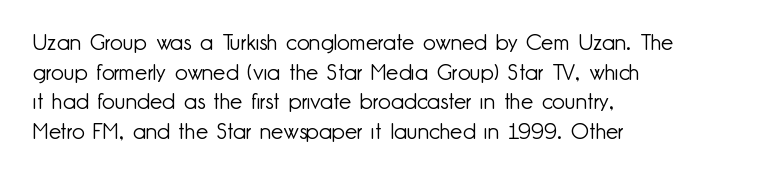
Q: Is the text bold? A: No.
Q: Is the text italic (slanted)? A: No, it is upright.
Q: Is the text underlined? A: No.
Q: How is the paragraph aligned? A: Left-aligned.
Q: Is the spacing between letters normal or unusually wide? A: Normal.
Q: Is the spacing between lines tight, normal or loose? A: Normal.
